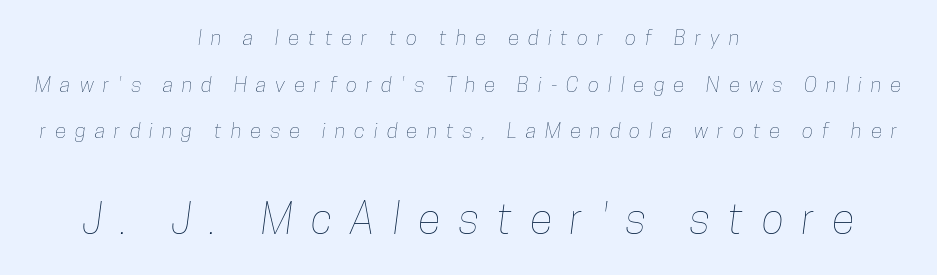
The image shows 42 px condensed type; set centered, loose line spacing (2.22x), unusually wide letter spacing (+0.43 em), not underlined; the second (bottom) block is 2.0x larger; low stroke contrast and a medium x-height.
